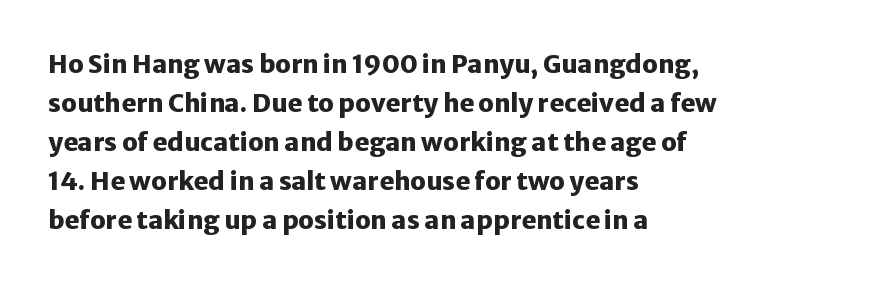
Vertical strokes here are truly vertical. In terms of letterspacing, this is plain default setting. This block has exactly the height ordinary leading produces. Pretty heavy lettering here — definitely bold.
